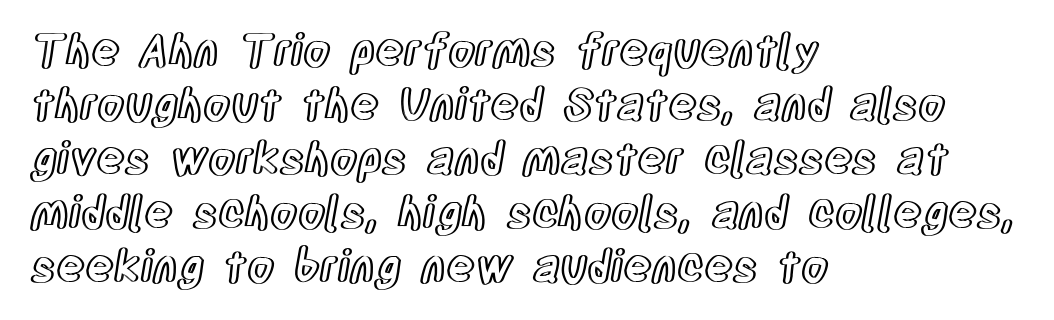
These lines are rendered in a variable-pitch font. Caption: multi-line text, flush left, ragged right. The gap between lines stays unmarked. This sample uses plain, unmodified letter spacing.
